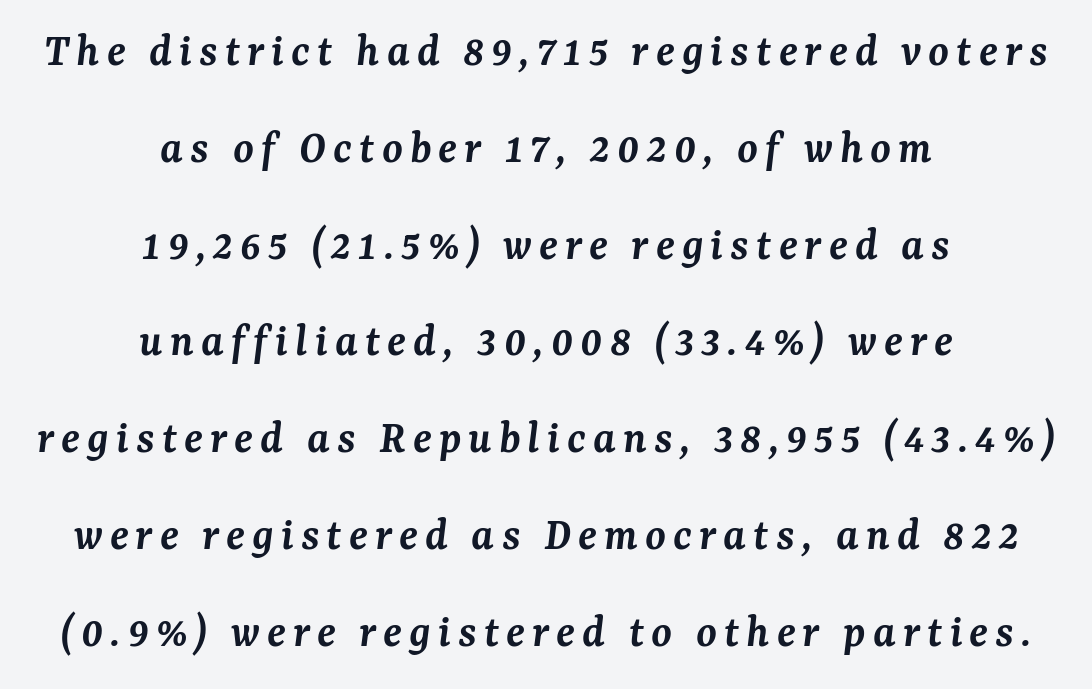
Q: Is the text bold? A: Semi-bold.
Q: Is the text italic (slanted)? A: Yes, it leans right by about 7 degrees.
Q: Is the typeface a serif or a sans-serif typeface? A: Serif.
Q: Is the text underlined? A: No.
Q: How is the paragraph aligned? A: Centered.
Q: Is the spacing between lines tight, normal or loose? A: Loose.
Q: Width (condensed, normal, or wide)? A: Normal.
Q: Stroke contrast? A: Medium.
Q: x-height? A: Medium.
Q: Monospaced? A: No.
